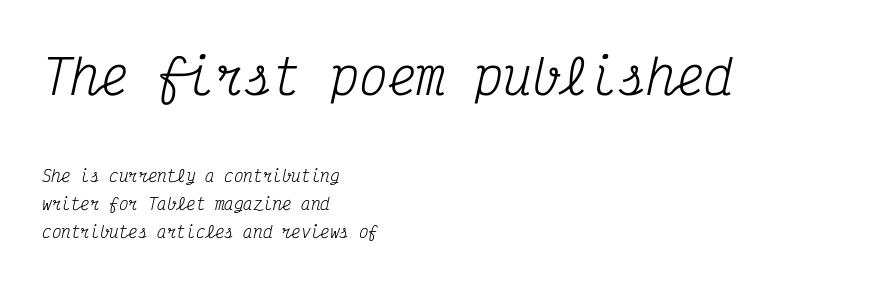
Q: Is the text bold? A: No.
Q: Is the text italic (slanted)? A: Yes, it leans right by about 12 degrees.
Q: Is the typeface a serif or a sans-serif typeface? A: Serif.
Q: Is the text underlined? A: No.
Q: How is the paragraph aligned? A: Left-aligned.
Q: Is the spacing between letters normal or unusually wide? A: Normal.
Q: Which block of text is set in a larger size, the first (top) or the second (bottom)? A: The first (top) one.
Q: Width (condensed, normal, or wide)? A: Condensed.
Q: Stroke contrast? A: Medium.
Q: x-height? A: Medium.
Q: Monospaced? A: Yes.
